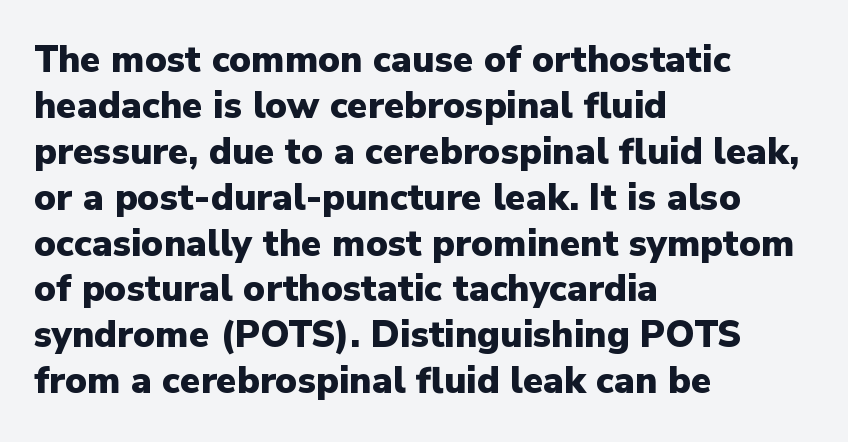
What kind of face is this? One without serifs — a sans. Anything drawn beneath the words? Only blank space. Heft: maximum for text — a bold. In terms of letterspacing, this is plain default setting.
